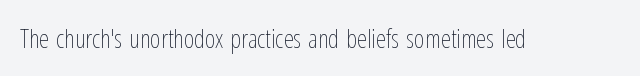
A roman cut, with each character standing at attention. Decoration check: the copy has no underline. The gaps between neighbouring characters are ordinary and unremarkable. Bold? No — there's no thickening of the strokes.
